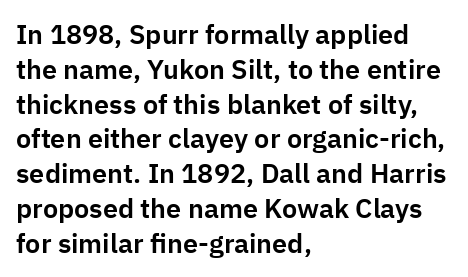
Q: Is the text italic (slanted)? A: No, it is upright.
Q: Is the text underlined? A: No.
Q: How is the paragraph aligned? A: Left-aligned.
Q: Is the spacing between letters normal or unusually wide? A: Normal.
Q: Is the spacing between lines tight, normal or loose? A: Normal.
